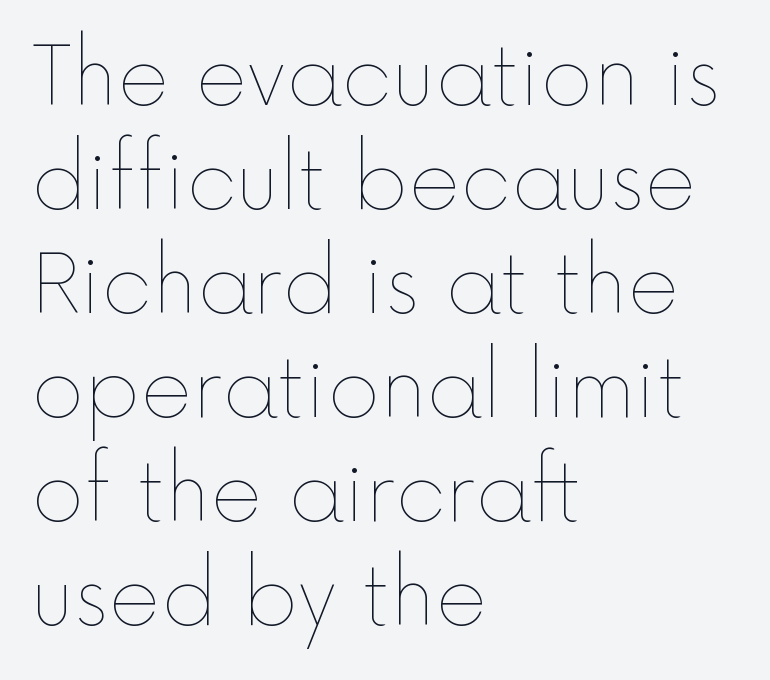
{"italic": "no", "bold": "no", "weight": "thin", "width": "normal", "x_height": "medium", "monospaced": "no", "underline": "no", "align": "left", "line_spacing": "normal", "line_spacing_ratio": 1.3, "letter_spacing": "normal", "letter_spacing_em": 0.0, "glyph_px": 80}
